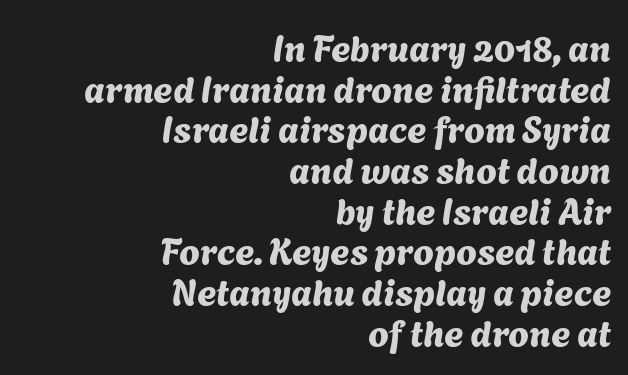
The image shows 37 px sans-serif type; set right-aligned, tight line spacing (1.1x), normal letter spacing, not underlined; medium stroke contrast and a medium x-height.
